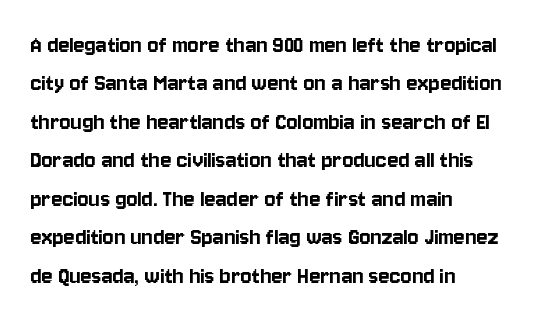
Q: Is the text italic (slanted)? A: No, it is upright.
Q: Is the text underlined? A: No.
Q: How is the paragraph aligned? A: Left-aligned.
Q: Is the spacing between letters normal or unusually wide? A: Normal.
Q: Is the spacing between lines tight, normal or loose? A: Normal.
